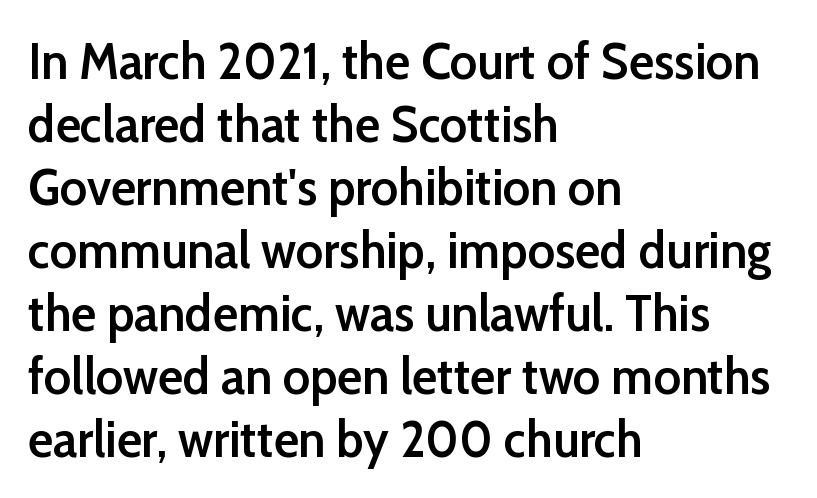
Q: Is the text bold? A: Semi-bold.
Q: Is the text italic (slanted)? A: No, it is upright.
Q: Is the typeface a serif or a sans-serif typeface? A: Sans-serif.
Q: Is the text underlined? A: No.
Q: How is the paragraph aligned? A: Left-aligned.
Q: Is the spacing between letters normal or unusually wide? A: Normal.
Q: Width (condensed, normal, or wide)? A: Normal.
Q: Stroke contrast? A: Low.
Q: x-height? A: Medium.
Q: Monospaced? A: No.
